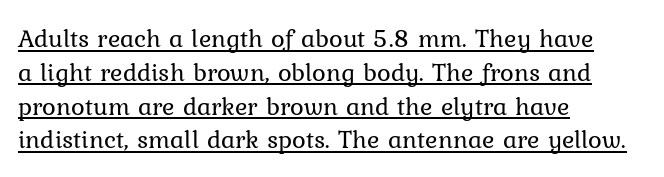
Upright lettering throughout. You can see a thin bar hugging the bottom of the glyphs. The rows are spaced the way most documents space them. This reads as an unemphasized weight, regular at the heaviest.
